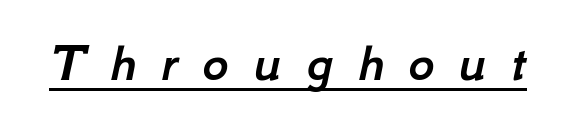
{"italic": "yes", "lean": "right", "slant_degrees": 12, "width": "normal", "stroke_contrast": "low", "x_height": "small", "monospaced": "no", "underline": "yes", "letter_spacing": "wide", "letter_spacing_em": 0.44, "glyph_px": 56}
